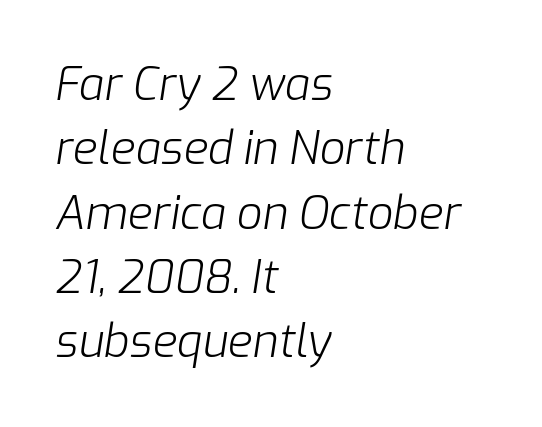
Caption: standard tracking, unaltered. Descenders are the only things crossing below the line. Stroke thickness stays within the range of a standard reading face or lighter. The line-height multiplier appears to be the usual default. This sample has the flowing, uneven cadence of proportional lettering. If you drew a line through each stem, it would be angled.
